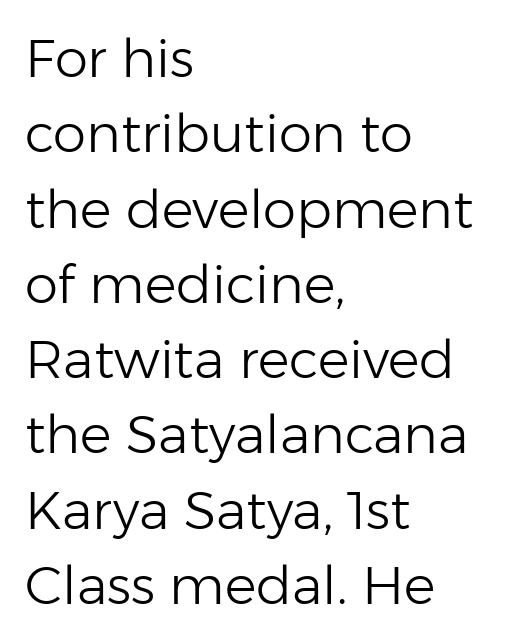
The image shows 53 px light sans-serif type, upright; set left-aligned, normal line spacing (1.42x), normal letter spacing, not underlined; low stroke contrast and a medium x-height.
